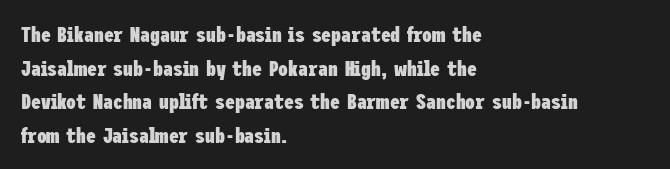
The image shows 22 px bold type, upright; set left-aligned, normal line spacing (1.53x), normal letter spacing, not underlined.
